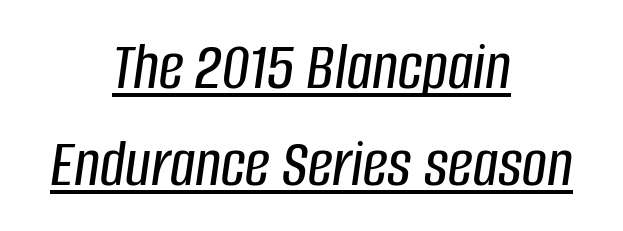
Q: Is the text italic (slanted)? A: Yes, it leans right by about 8 degrees.
Q: Is the text underlined? A: Yes.
Q: How is the paragraph aligned? A: Centered.
Q: Is the spacing between letters normal or unusually wide? A: Normal.
Q: Is the spacing between lines tight, normal or loose? A: Normal.
Q: Width (condensed, normal, or wide)? A: Condensed.
Q: Stroke contrast? A: Low.
Q: x-height? A: Large.
Q: Monospaced? A: No.
